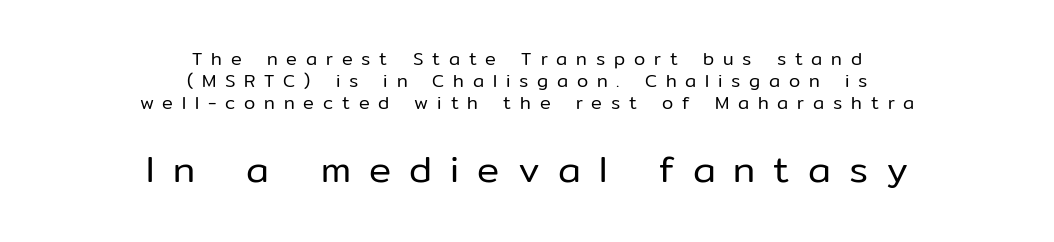
The image shows 37 px regular-weight sans-serif type, upright; set centered, line spacing 1.21x, unusually wide letter spacing (+0.49 em), not underlined; the second (bottom) block is 2.06x larger; low stroke contrast and a medium x-height.
